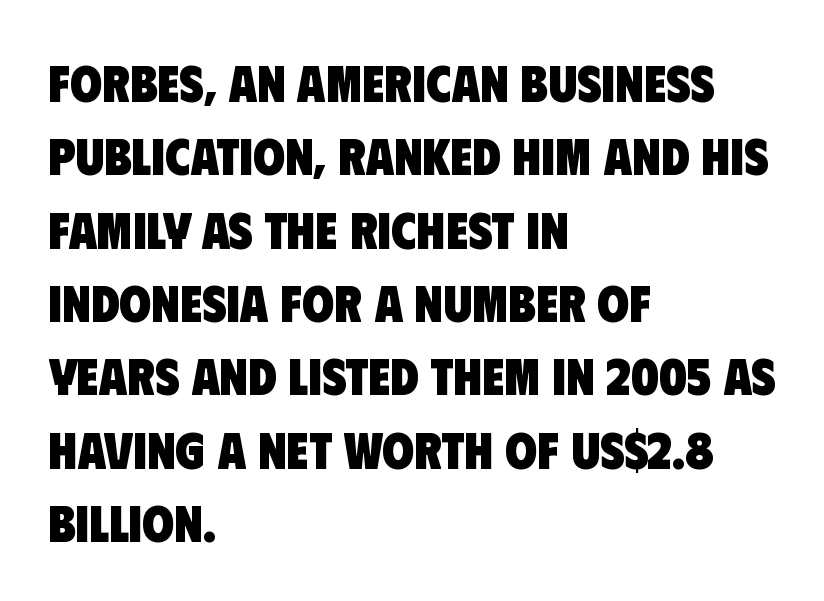
Its strokes are broad and dark, the hallmark of bold type. Type without underlining. This sample uses plain, unmodified letter spacing. The vertical gap from one line to the next is medium.
